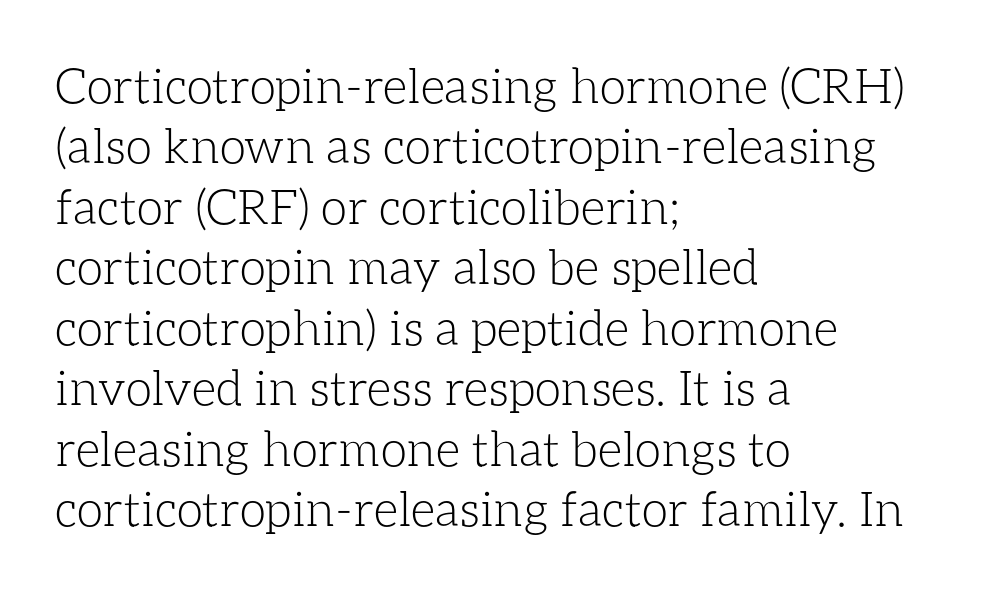
The image shows 48 px light type, upright; set left-aligned, normal line spacing (1.26x), normal letter spacing, not underlined; low stroke contrast and a medium x-height.
